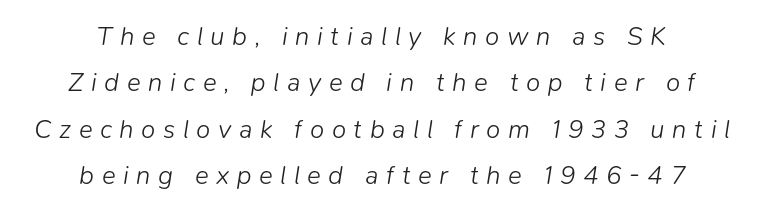
The image shows 26 px text type, italic (leaning right); set centered, line spacing 1.78x, unusually wide letter spacing (+0.29 em), not underlined.
